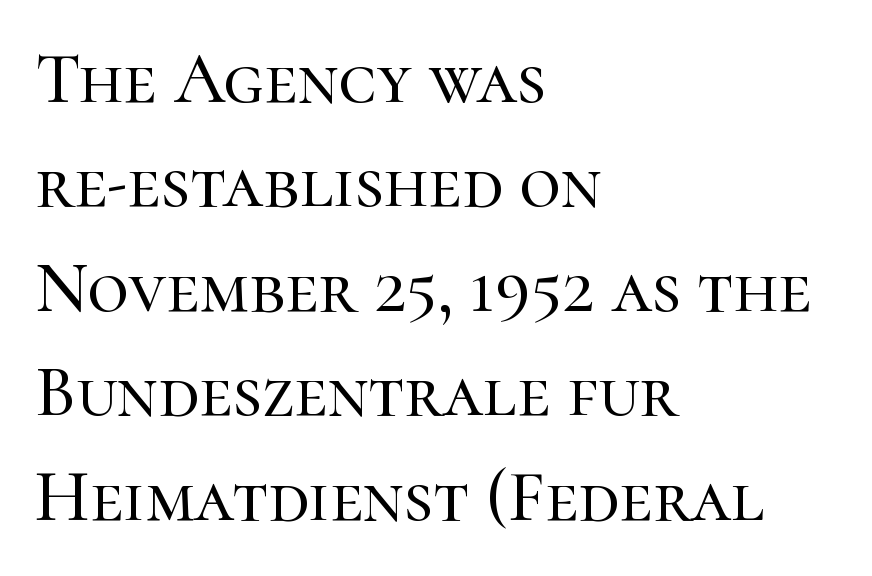
Does the leading feel generous? No, just average. Small tapered or slab feet sit at the stroke ends, so this counts as serif. Honestly, there is no underline to notice here at all. Think of a printed novel: that variable character pitch is what you see here. This rendering leaves character spacing at its baseline value.
